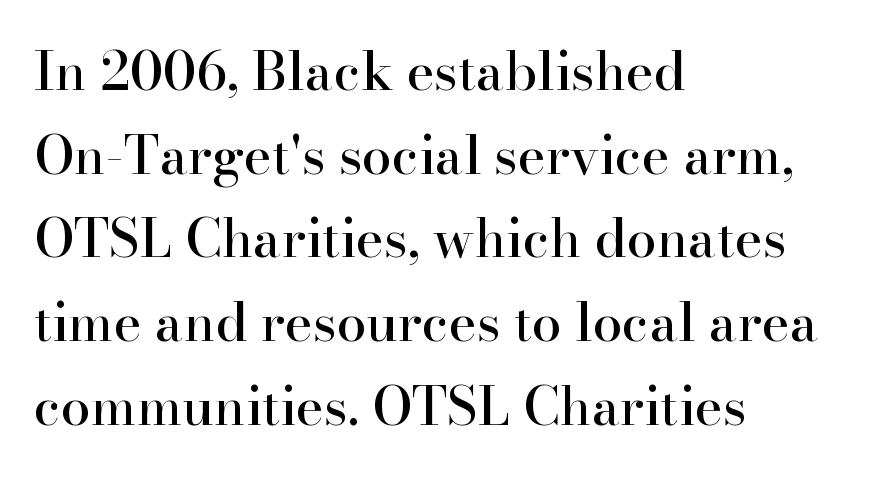
The block of text has a typical density, with ordinary space between rows. Nope, not italic — everything's standing straight. Underline: absent. Caption: standard tracking, unaltered.
